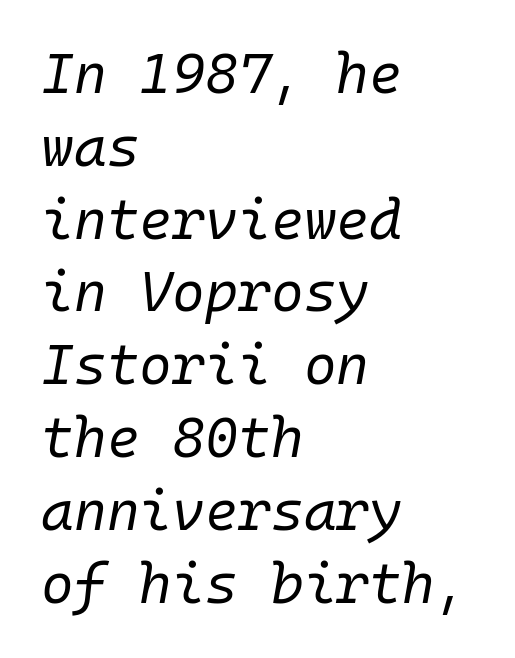
The line texture is even and compact thanks to regular tracking. The words here are not underlined. Spacing verdict: monospaced, one width for all characters. Compared with a typical body face, this is equally light or lighter still. A typesetter would mark this as italic. Successive baselines arrive at the customary interval.
